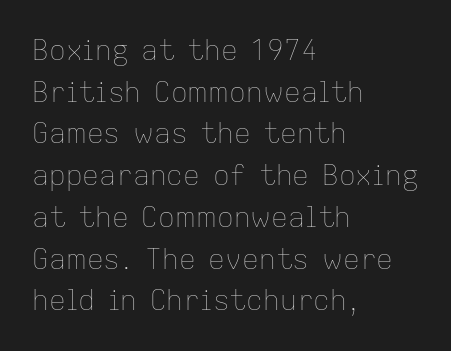
The image shows 28 px thin type, upright; set left-aligned, normal line spacing (1.49x), normal letter spacing, not underlined; low stroke contrast and a medium x-height.
